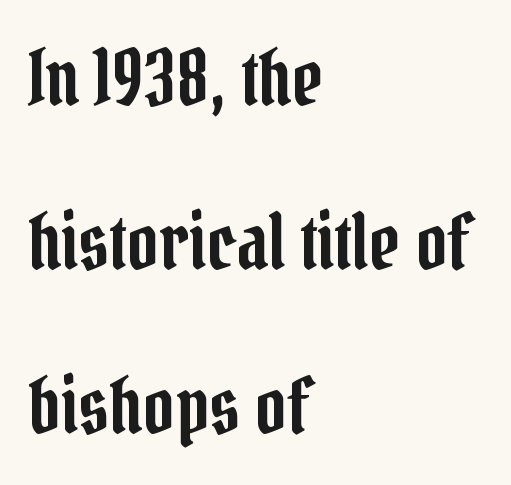
{"serif": "yes", "italic": "no", "width": "condensed", "stroke_contrast": "low", "x_height": "medium", "monospaced": "no", "underline": "no", "align": "left", "line_spacing": "loose", "line_spacing_ratio": 2.13, "letter_spacing": "normal", "letter_spacing_em": 0.0, "glyph_px": 77}
